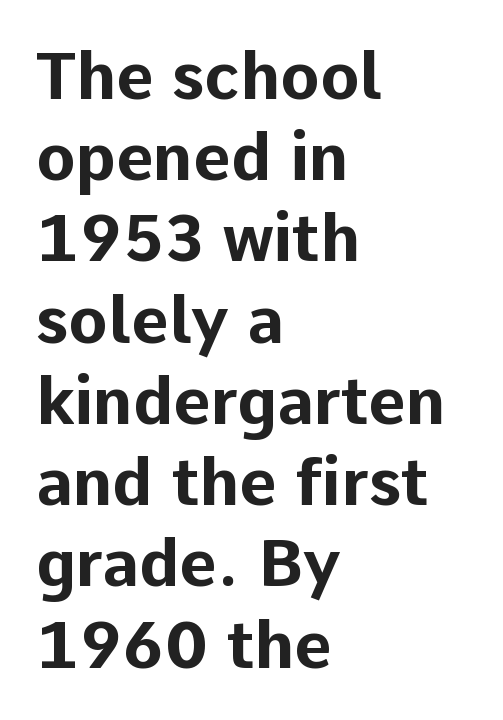
Line starts are locked; line ends wander. A typesetter would mark this as roman, not italic. Unlike a traditional serif, this face leaves its strokes unadorned. Character widths vary here, with narrow letters taking less room than wide ones.
